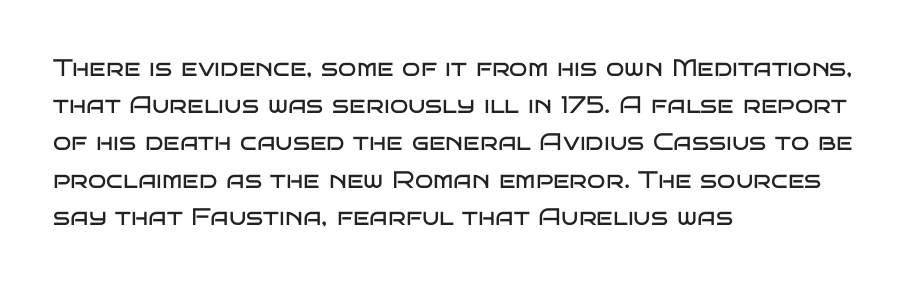
Q: Is the text bold? A: No.
Q: Is the text italic (slanted)? A: No, it is upright.
Q: Is the text underlined? A: No.
Q: How is the paragraph aligned? A: Left-aligned.
Q: Is the spacing between letters normal or unusually wide? A: Normal.
Q: Is the spacing between lines tight, normal or loose? A: Normal.
